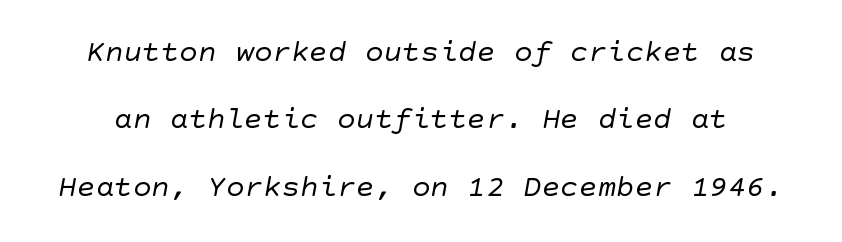
Q: Is the text bold? A: No.
Q: Is the typeface a serif or a sans-serif typeface? A: Sans-serif.
Q: Is the text underlined? A: No.
Q: Is the spacing between letters normal or unusually wide? A: Normal.
Q: Is the spacing between lines tight, normal or loose? A: Loose.
Q: Width (condensed, normal, or wide)? A: Normal.
Q: Stroke contrast? A: Low.
Q: x-height? A: Large.
